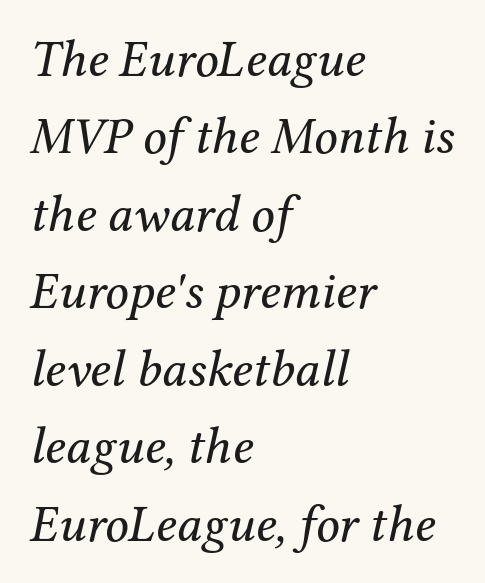
The image shows 52 px regular-weight serif type, italic (leaning right); set left-aligned, normal line spacing (1.49x), normal letter spacing, not underlined; medium stroke contrast and a medium x-height.
